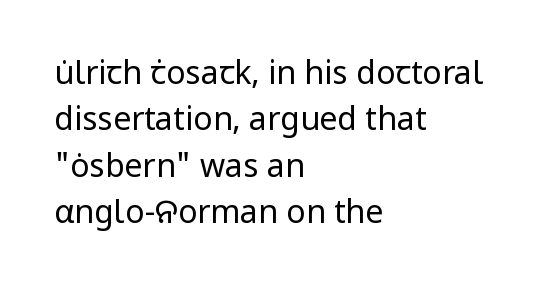
The image shows 32 px regular-weight sans-serif type, upright; set left-aligned, normal line spacing (1.45x), normal letter spacing, not underlined; low stroke contrast and a medium x-height.
